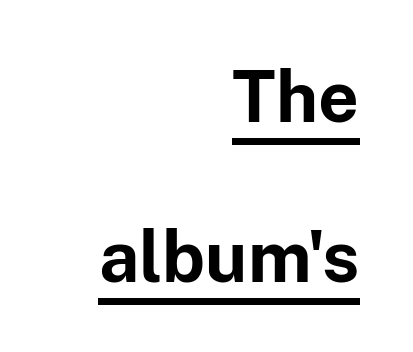
You could not count columns in this text — the font is proportionally spaced. A continuous stroke trails under the words, as in a hyperlink. In terms of letterspacing, this is plain default setting. Tall strokes in this sample are plumb rather than angled. Bold? Absolutely — the strokes are thick and heavy.
